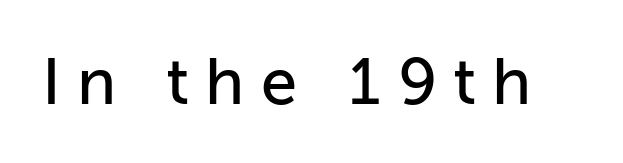
Ascenders rise straight up at ninety degrees. Each letter keeps its own natural width here, so spacing adapts to shape. Rule under the text: the space is simply empty. Tracking value appears strongly positive — letters spread wide. This rendering employs a face without finishing strokes, i.e., a sans-serif.
